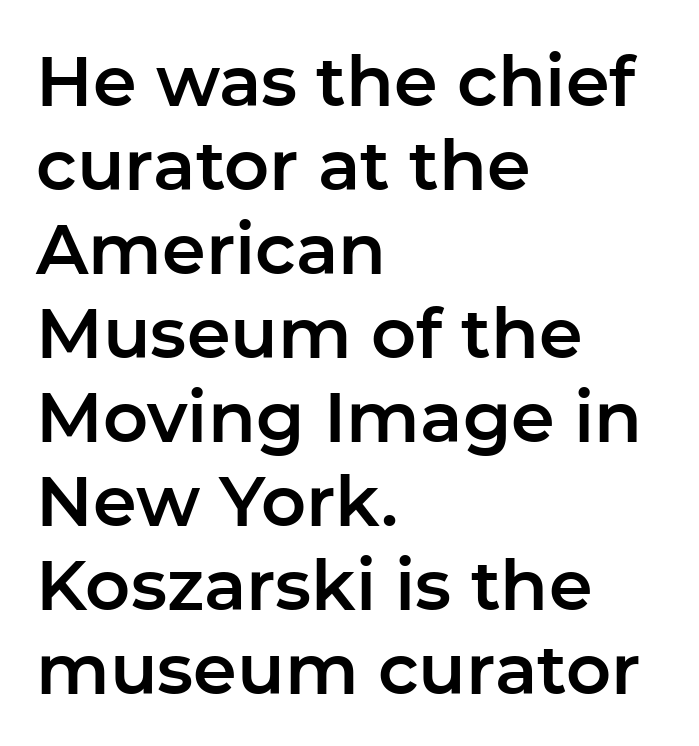
{"serif": "no", "italic": "no", "width": "normal", "stroke_contrast": "low", "x_height": "medium", "monospaced": "no", "underline": "no", "align": "left", "line_spacing_ratio": 1.2, "letter_spacing": "normal", "letter_spacing_em": 0.0, "glyph_px": 70}
